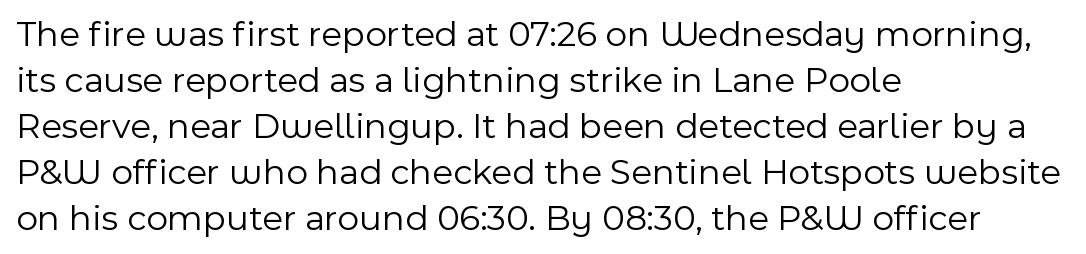
Q: Is the text bold? A: No.
Q: Is the text italic (slanted)? A: No, it is upright.
Q: Is the typeface a serif or a sans-serif typeface? A: Sans-serif.
Q: Is the text underlined? A: No.
Q: How is the paragraph aligned? A: Left-aligned.
Q: Is the spacing between letters normal or unusually wide? A: Normal.
Q: Width (condensed, normal, or wide)? A: Normal.
Q: x-height? A: Medium.
Q: Monospaced? A: No.
